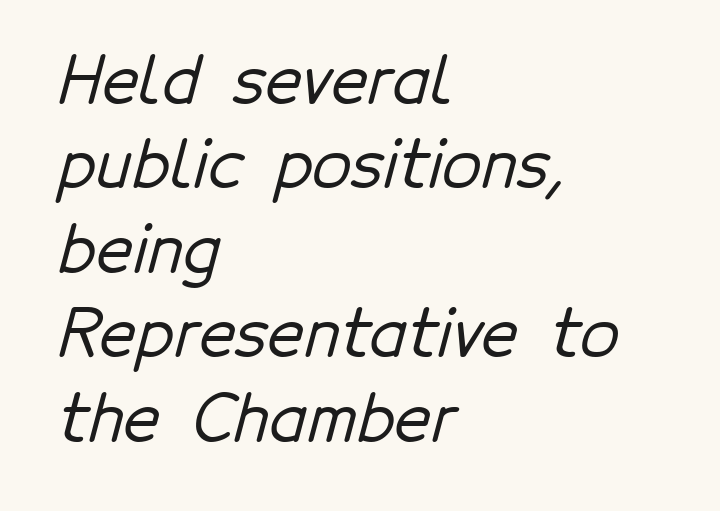
{"serif": "no", "width": "normal", "stroke_contrast": "low", "x_height": "medium", "monospaced": "no", "underline": "no", "align": "left", "line_spacing": "normal", "line_spacing_ratio": 1.32, "letter_spacing": "normal", "letter_spacing_em": 0.0, "glyph_px": 64}
